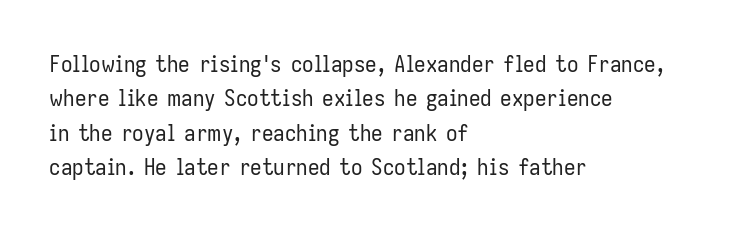
{"italic": "no", "bold": "no", "underline": "no", "align": "left", "line_spacing": "normal", "line_spacing_ratio": 1.5, "letter_spacing": "normal", "letter_spacing_em": 0.0, "glyph_px": 23}
